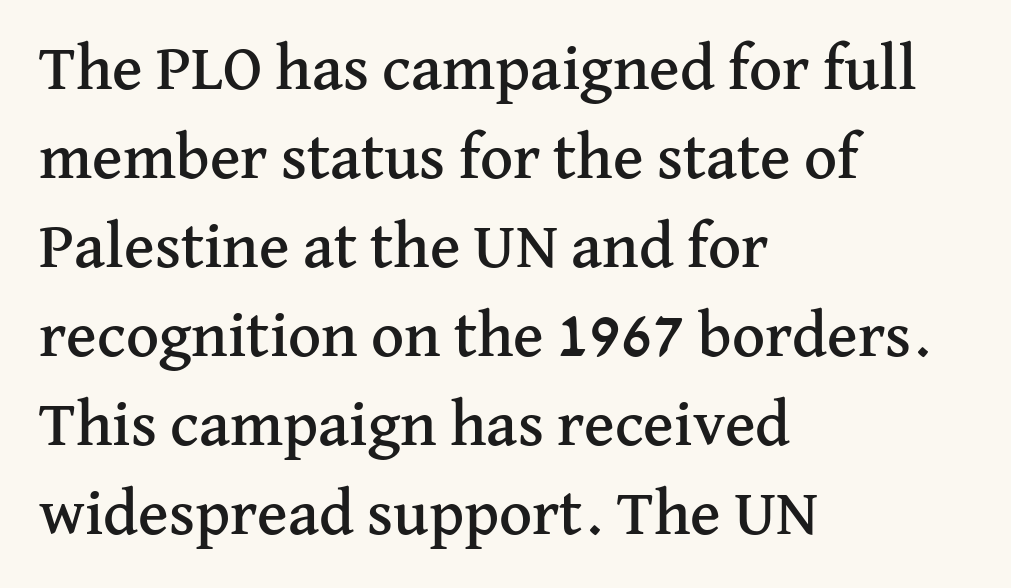
The string is rendered with underlining switched off. The text block is weighted toward the left margin, trailing off unevenly rightward. The text was rendered using a seriffed face with decorative stroke endings. Each word holds together tightly as a unit, with standard inter-letter gaps.
